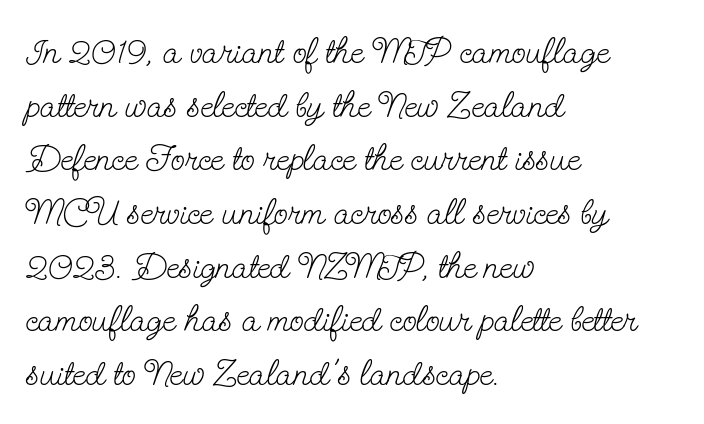
The letterforms sit shoulder to shoulder at normal distance. The block of text has a typical density, with ordinary space between rows. The compositor pushed each line to the left boundary.
